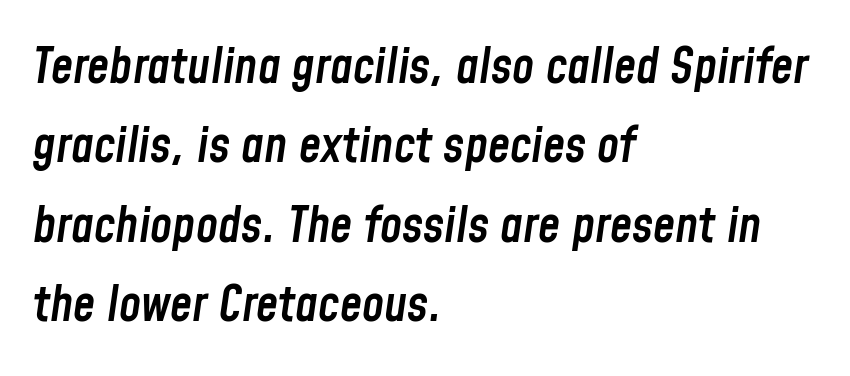
The image shows 50 px semibold, condensed type, italic (leaning right); set left-aligned, normal line spacing (1.59x), normal letter spacing, not underlined; low stroke contrast and a medium x-height.
